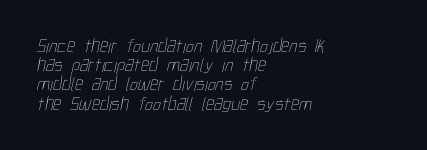
{"bold": "no", "underline": "no", "align": "left", "line_spacing": "tight", "line_spacing_ratio": 0.96, "letter_spacing": "normal", "letter_spacing_em": 0.0, "glyph_px": 20}
